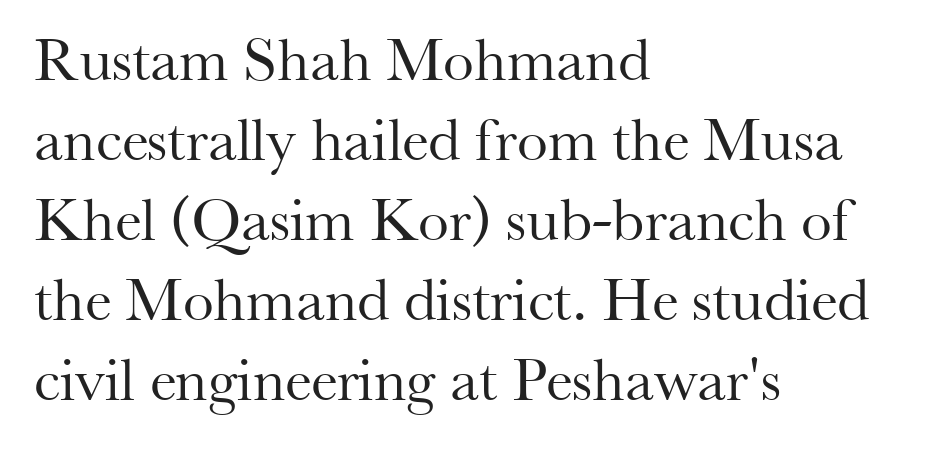
Q: Is the text bold? A: No.
Q: Is the text italic (slanted)? A: No, it is upright.
Q: Is the typeface a serif or a sans-serif typeface? A: Serif.
Q: Is the text underlined? A: No.
Q: How is the paragraph aligned? A: Left-aligned.
Q: Is the spacing between letters normal or unusually wide? A: Normal.
Q: Is the spacing between lines tight, normal or loose? A: Normal.
Q: Width (condensed, normal, or wide)? A: Normal.
Q: Stroke contrast? A: Medium.
Q: x-height? A: Small.
Q: Monospaced? A: No.
